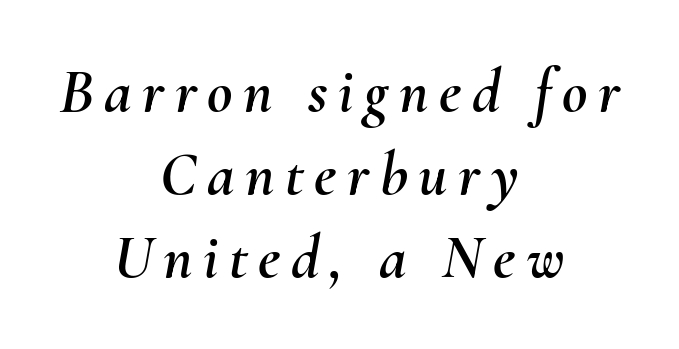
The image shows 62 px text type, italic (leaning right); set centered, normal line spacing (1.34x), not underlined; medium stroke contrast and a small x-height.
